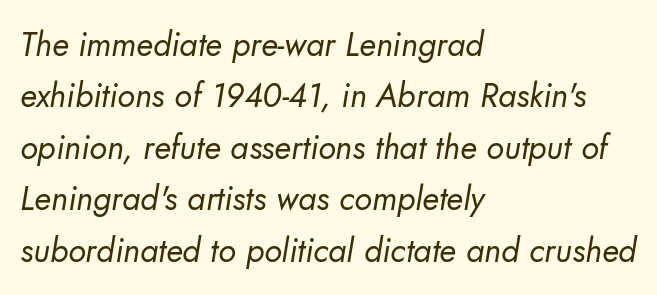
{"serif": "no", "bold": "no", "weight": "regular", "width": "normal", "stroke_contrast": "low", "x_height": "small", "monospaced": "no", "underline": "no", "align": "left", "line_spacing": "normal", "line_spacing_ratio": 1.56, "letter_spacing": "normal", "letter_spacing_em": 0.0, "glyph_px": 33}
